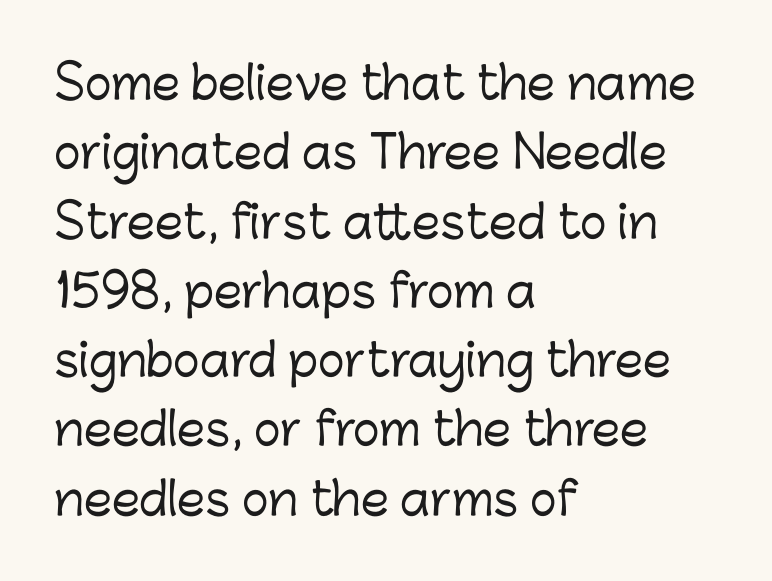
{"serif": "no", "italic": "no", "width": "normal", "stroke_contrast": "low", "x_height": "medium", "monospaced": "no", "underline": "no", "align": "left", "line_spacing": "normal", "line_spacing_ratio": 1.54, "letter_spacing": "normal", "letter_spacing_em": 0.0, "glyph_px": 45}
